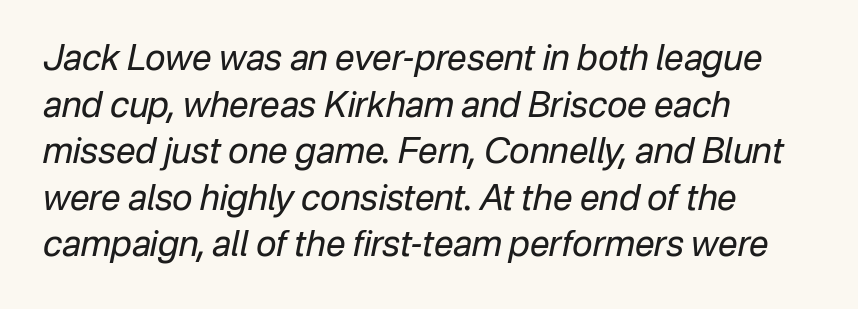
The image shows 35 px regular-weight type, italic (leaning right); set left-aligned, normal line spacing (1.33x), normal letter spacing, not underlined; low stroke contrast and a medium x-height.
